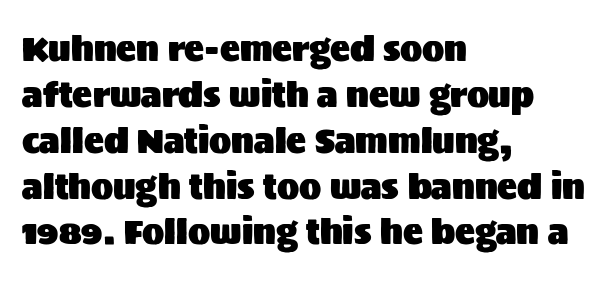
{"serif": "no", "italic": "no", "width": "normal", "stroke_contrast": "medium", "x_height": "large", "monospaced": "no", "underline": "no", "align": "left", "line_spacing": "normal", "line_spacing_ratio": 1.39, "letter_spacing": "normal", "letter_spacing_em": 0.0, "glyph_px": 33}
